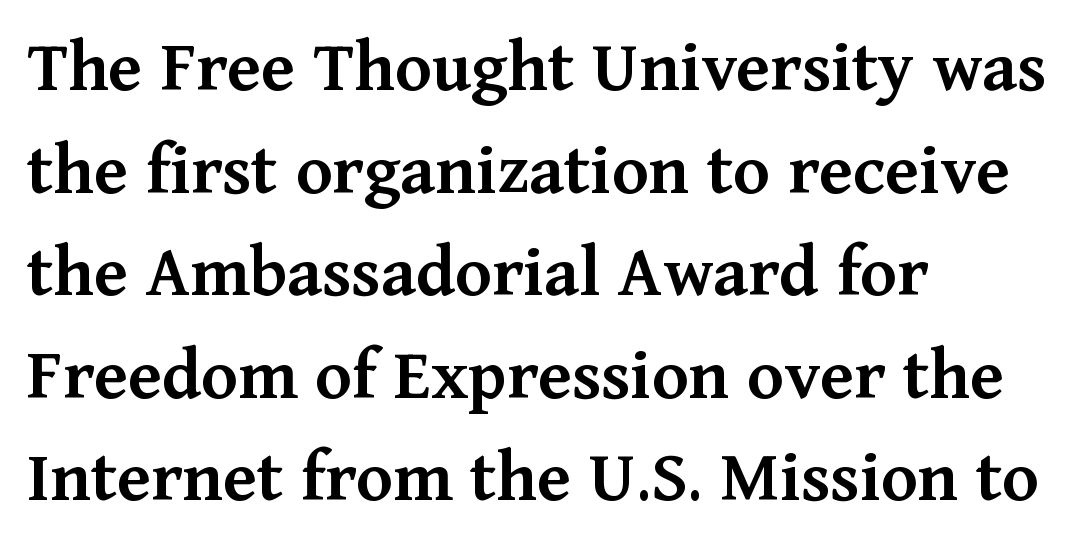
Q: Is the text bold? A: Semi-bold.
Q: Is the text italic (slanted)? A: No, it is upright.
Q: Is the typeface a serif or a sans-serif typeface? A: Serif.
Q: Is the text underlined? A: No.
Q: How is the paragraph aligned? A: Left-aligned.
Q: Is the spacing between letters normal or unusually wide? A: Normal.
Q: Is the spacing between lines tight, normal or loose? A: Normal.
Q: Width (condensed, normal, or wide)? A: Normal.
Q: Stroke contrast? A: Medium.
Q: x-height? A: Medium.
Q: Monospaced? A: No.
